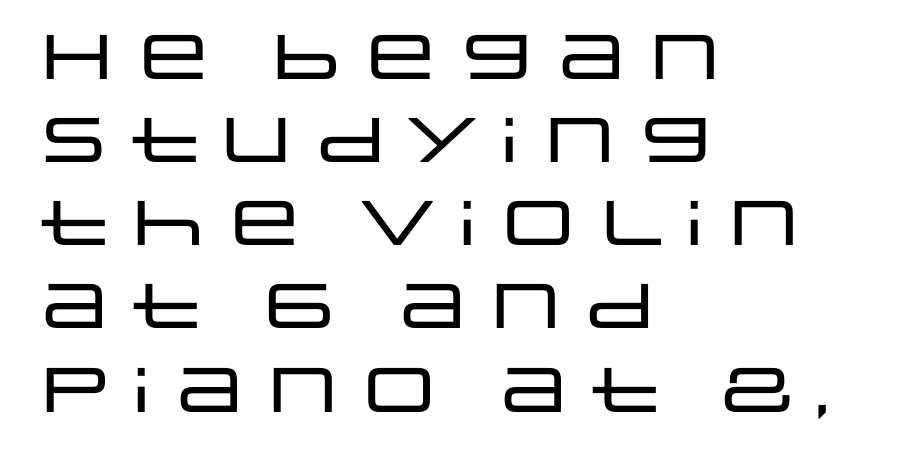
{"serif": "no", "italic": "no", "width": "wide", "stroke_contrast": "low", "x_height": "large", "monospaced": "no", "underline": "no", "align": "left", "line_spacing": "normal", "line_spacing_ratio": 1.32, "letter_spacing": "normal", "letter_spacing_em": 0.0, "glyph_px": 63}
